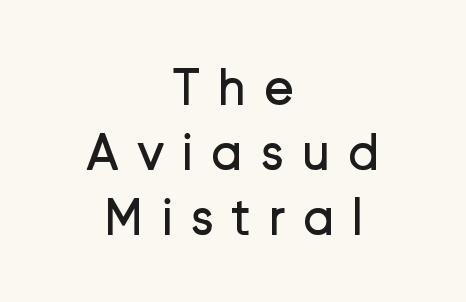
Q: Is the text bold? A: No.
Q: Is the text italic (slanted)? A: No, it is upright.
Q: Is the typeface a serif or a sans-serif typeface? A: Sans-serif.
Q: Is the text underlined? A: No.
Q: How is the paragraph aligned? A: Centered.
Q: Is the spacing between letters normal or unusually wide? A: Unusually wide.
Q: Is the spacing between lines tight, normal or loose? A: Normal.
Q: Width (condensed, normal, or wide)? A: Normal.
Q: Stroke contrast? A: Low.
Q: x-height? A: Medium.
Q: Monospaced? A: No.
